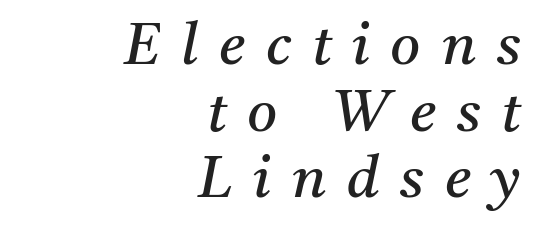
Q: Is the text bold? A: No.
Q: Is the text italic (slanted)? A: Yes, it leans right by about 11 degrees.
Q: Is the typeface a serif or a sans-serif typeface? A: Serif.
Q: Is the text underlined? A: No.
Q: How is the paragraph aligned? A: Right-aligned.
Q: Is the spacing between letters normal or unusually wide? A: Unusually wide.
Q: Is the spacing between lines tight, normal or loose? A: Tight.
Q: Width (condensed, normal, or wide)? A: Normal.
Q: Stroke contrast? A: Medium.
Q: x-height? A: Medium.
Q: Monospaced? A: No.
